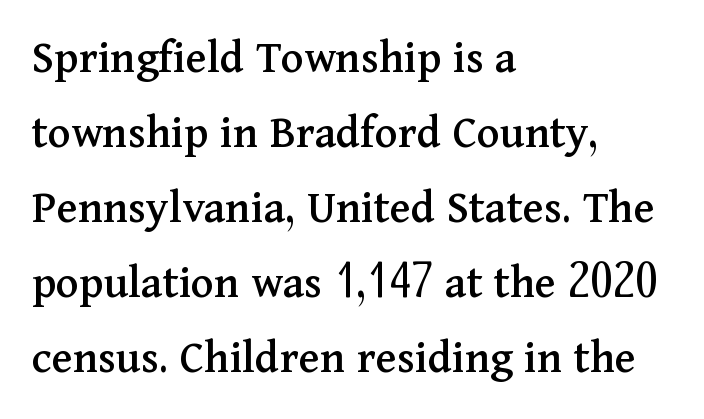
The image shows 48 px serif type, upright; set left-aligned, normal line spacing (1.56x), normal letter spacing, not underlined; medium stroke contrast and a medium x-height.
